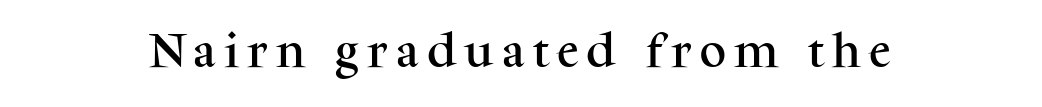
Do the letters lean? They stand straight. The rendering shows small feet on the letterforms — a serif design. Display-style spreading of the glyphs; the letterfit is very open. These lines are rendered in a variable-pitch font. The zone under the glyphs is completely vacant.
